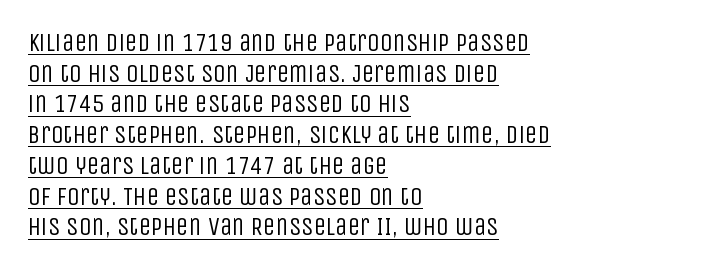
The image shows 25 px text type, upright; set left-aligned, line spacing 1.23x, normal letter spacing, underlined.
